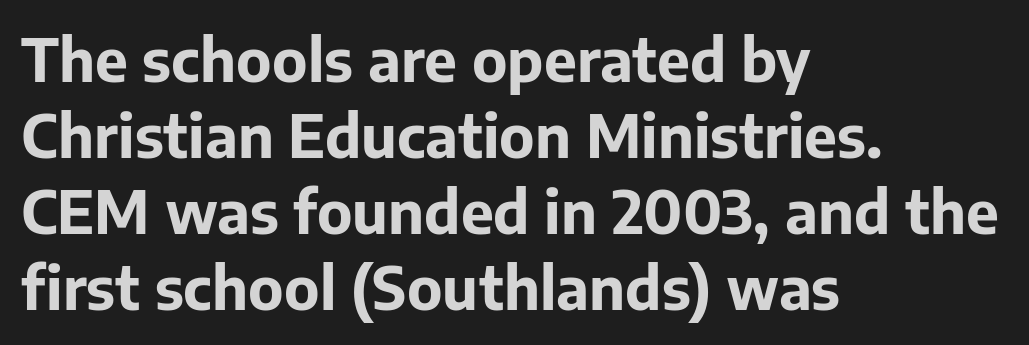
{"serif": "no", "italic": "no", "bold": "yes", "weight": "bold", "width": "normal", "stroke_contrast": "low", "x_height": "medium", "monospaced": "no", "underline": "no", "align": "left", "line_spacing": "normal", "line_spacing_ratio": 1.29, "letter_spacing": "normal", "letter_spacing_em": 0.0, "glyph_px": 59}
